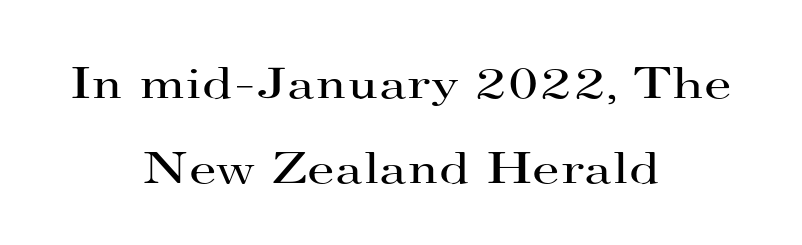
{"serif": "yes", "italic": "no", "bold": "no", "weight": "regular", "width": "wide", "stroke_contrast": "high", "x_height": "small", "monospaced": "no", "underline": "no", "align": "center", "line_spacing": "loose", "line_spacing_ratio": 1.9, "letter_spacing": "normal", "letter_spacing_em": 0.0, "glyph_px": 45}
